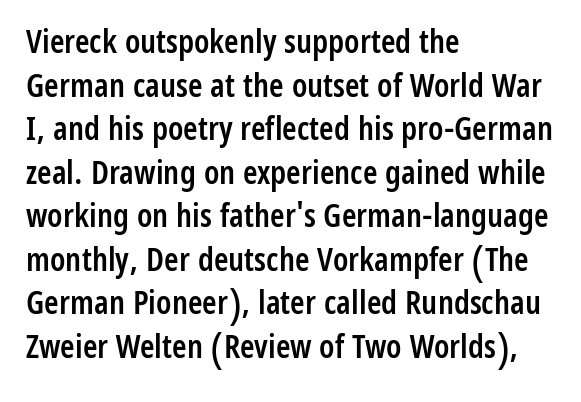
Note the varied advance widths — an 'i' is clearly narrower than an 'm'. You could call the tracking neutral — neither tight nor loose. Stroke terminals: plain, sans-serif. Moderately thickened strokes mark this as semibold type. The axis of the letterforms is exactly vertical. Horizontal bands of white between lines are of average thickness.
